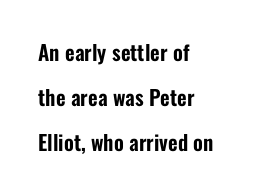
Q: Is the text italic (slanted)? A: No, it is upright.
Q: Is the text underlined? A: No.
Q: How is the paragraph aligned? A: Left-aligned.
Q: Is the spacing between letters normal or unusually wide? A: Normal.
Q: Is the spacing between lines tight, normal or loose? A: Loose.
